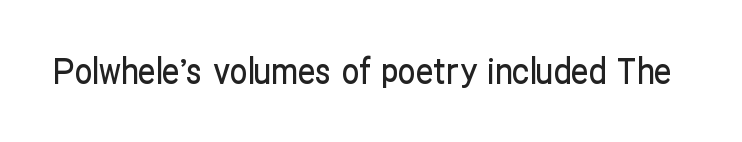
Q: Is the text italic (slanted)? A: No, it is upright.
Q: Is the typeface a serif or a sans-serif typeface? A: Sans-serif.
Q: Is the text underlined? A: No.
Q: Is the spacing between letters normal or unusually wide? A: Normal.
Q: Width (condensed, normal, or wide)? A: Condensed.
Q: Stroke contrast? A: Low.
Q: x-height? A: Medium.
Q: Monospaced? A: No.
